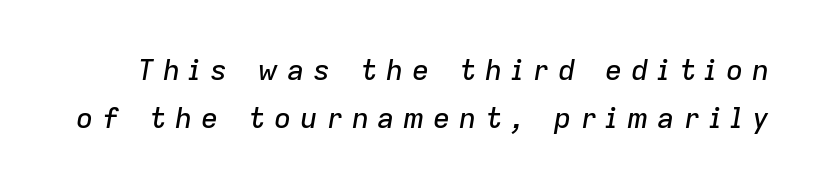
The passage shown has open, widely tracked lettering throughout. The rows are spaced the way most documents space them. Looks like regular typesetting: each glyph gets only the width it needs. Posture: slanted.
